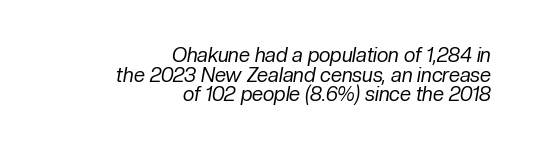
{"italic": "yes", "lean": "right", "slant_degrees": 10, "bold": "no", "underline": "no", "align": "right", "line_spacing": "tight", "line_spacing_ratio": 0.98, "letter_spacing": "normal", "letter_spacing_em": 0.0, "glyph_px": 20}
